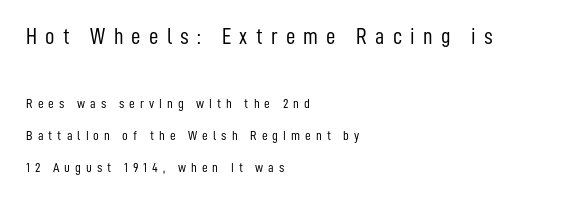
The image shows 23 px text type, upright; set left-aligned, loose line spacing (2.28x), unusually wide letter spacing (+0.36 em), not underlined; the first (top) block is 1.64x larger.
